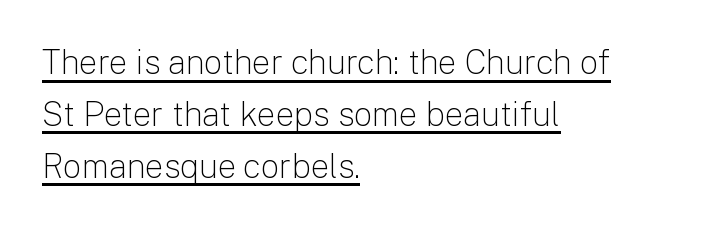
Character widths vary here, with narrow letters taking less room than wide ones. Does the copy run flush right? No — it runs flush left. Normally led — the rows are evenly, conventionally spaced. Honestly, the letter spacing is just normal — you wouldn't notice it. Italic: no, the glyphs are upright roman. These characters rest on top of a visible drawn line.
